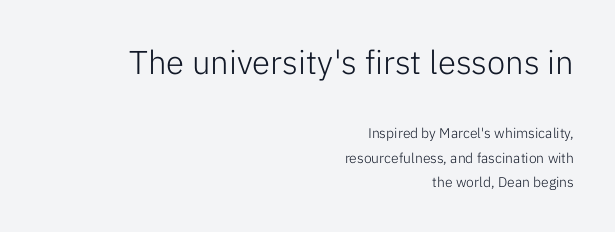
Q: Is the text bold? A: No.
Q: Is the text italic (slanted)? A: No, it is upright.
Q: Is the typeface a serif or a sans-serif typeface? A: Sans-serif.
Q: Is the text underlined? A: No.
Q: How is the paragraph aligned? A: Right-aligned.
Q: Is the spacing between letters normal or unusually wide? A: Normal.
Q: Which block of text is set in a larger size, the first (top) or the second (bottom)? A: The first (top) one.
Q: Width (condensed, normal, or wide)? A: Normal.
Q: Stroke contrast? A: Low.
Q: x-height? A: Medium.
Q: Monospaced? A: No.
